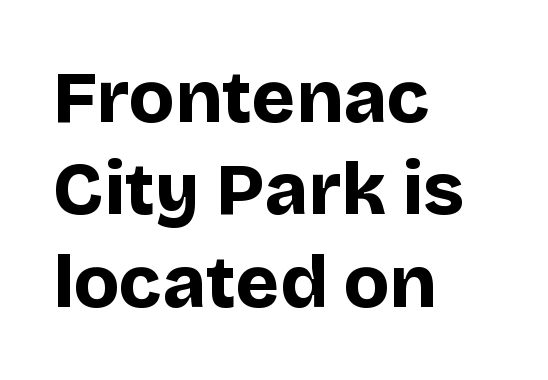
The image shows 74 px bold sans-serif type, upright; set left-aligned, normal line spacing (1.25x), normal letter spacing, not underlined; low stroke contrast and a large x-height.
